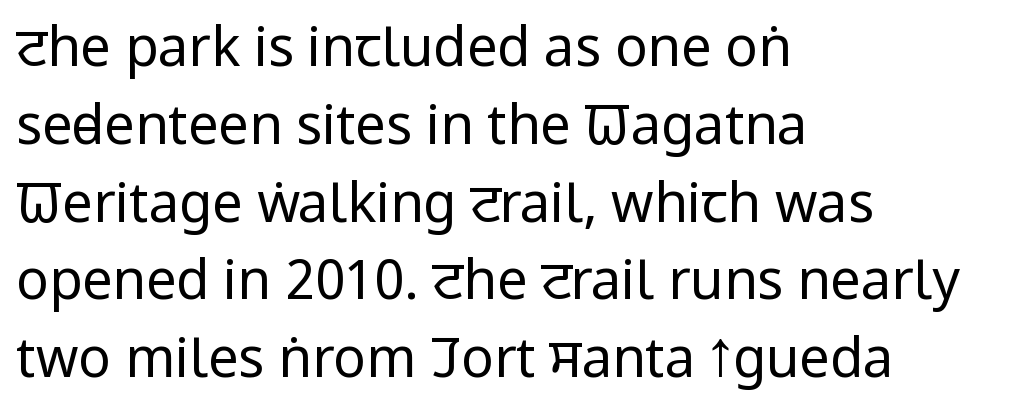
{"serif": "no", "italic": "no", "bold": "no", "weight": "regular", "width": "condensed", "stroke_contrast": "low", "x_height": "large", "monospaced": "no", "underline": "no", "align": "left", "line_spacing": "normal", "line_spacing_ratio": 1.44, "letter_spacing": "normal", "letter_spacing_em": 0.0, "glyph_px": 54}
